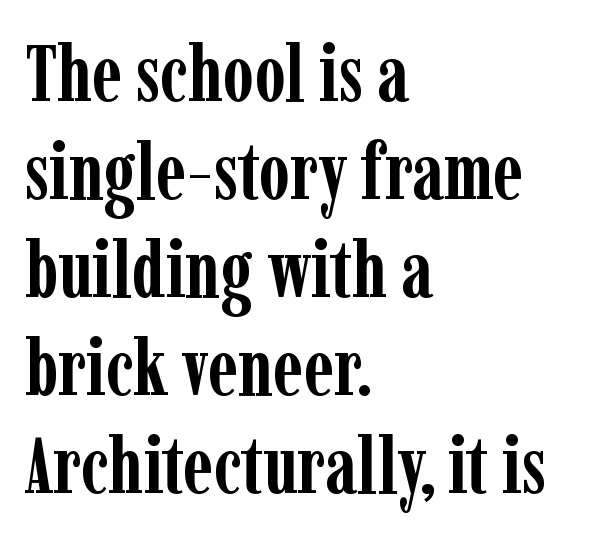
The image shows 79 px semibold, condensed serif type, upright; set left-aligned, line spacing 1.24x, normal letter spacing, not underlined; low stroke contrast and a medium x-height.
